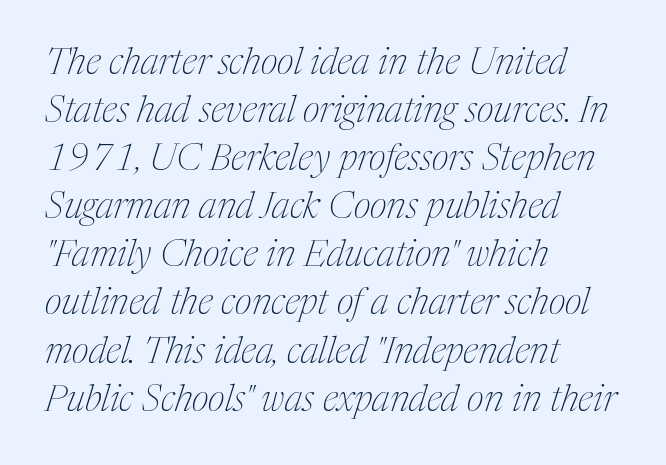
{"serif": "yes", "italic": "yes", "lean": "right", "slant_degrees": 17, "bold": "no", "weight": "thin", "width": "condensed", "stroke_contrast": "medium", "x_height": "medium", "monospaced": "no", "underline": "no", "align": "left", "line_spacing": "normal", "line_spacing_ratio": 1.3, "letter_spacing": "normal", "letter_spacing_em": 0.0, "glyph_px": 37}
